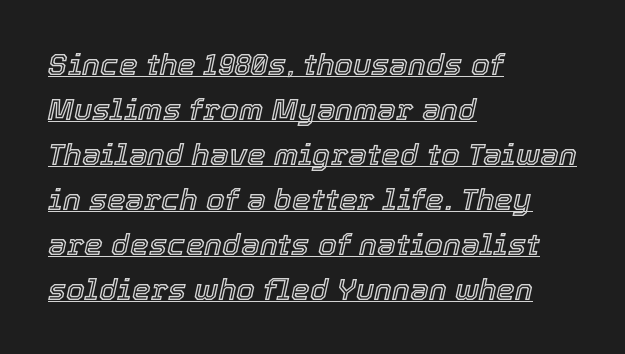
A classic flush-left, rag-right setting is used for this passage. Line spacing here is normal. The rendering uses natural spacing where letterforms have individual widths. The font's italic variant was chosen for this text. No extra tracking has been applied to these lines. A baseline rule has been typeset under these characters.
